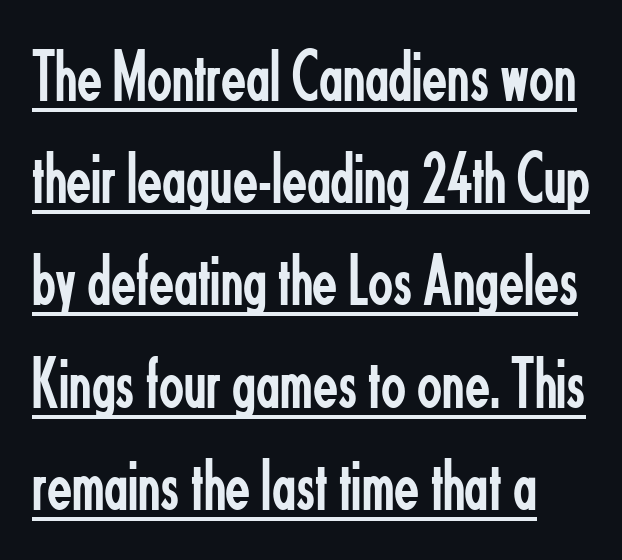
{"serif": "no", "italic": "no", "bold": "no", "weight": "regular", "width": "condensed", "stroke_contrast": "low", "x_height": "small", "monospaced": "no", "underline": "yes", "line_spacing": "normal", "line_spacing_ratio": 1.4, "letter_spacing": "normal", "letter_spacing_em": 0.0, "glyph_px": 73}
